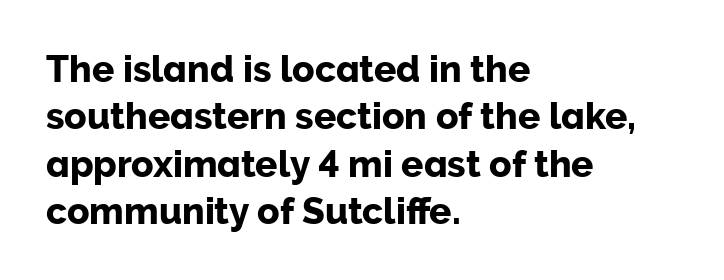
The image shows 37 px sans-serif type, upright; set left-aligned, normal line spacing (1.28x), normal letter spacing, not underlined; low stroke contrast and a medium x-height.
